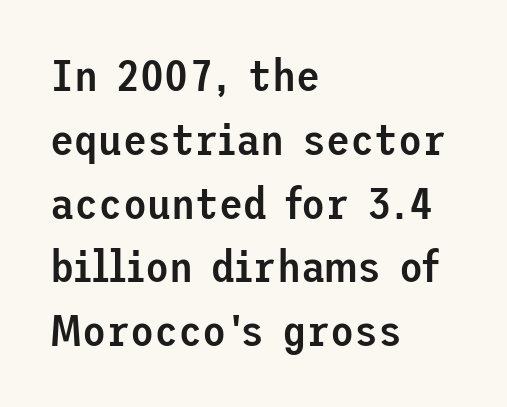
Q: Is the text bold? A: Semi-bold.
Q: Is the text italic (slanted)? A: No, it is upright.
Q: Is the typeface a serif or a sans-serif typeface? A: Sans-serif.
Q: Is the text underlined? A: No.
Q: How is the paragraph aligned? A: Left-aligned.
Q: Is the spacing between letters normal or unusually wide? A: Normal.
Q: Is the spacing between lines tight, normal or loose? A: Normal.
Q: Width (condensed, normal, or wide)? A: Normal.
Q: Stroke contrast? A: Low.
Q: x-height? A: Medium.
